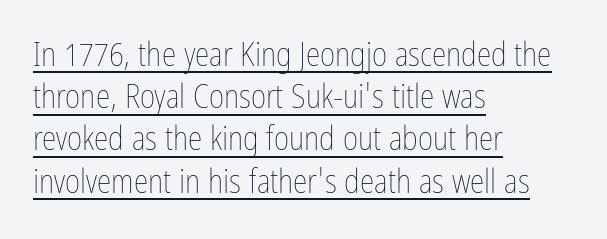
On a weight scale, this lands at 450 or below. The typesetter has applied underlining to the passage shown. Tracking here is standard; glyphs follow each other at the usual distance. A classic flush-left, rag-right setting is used for this passage.
